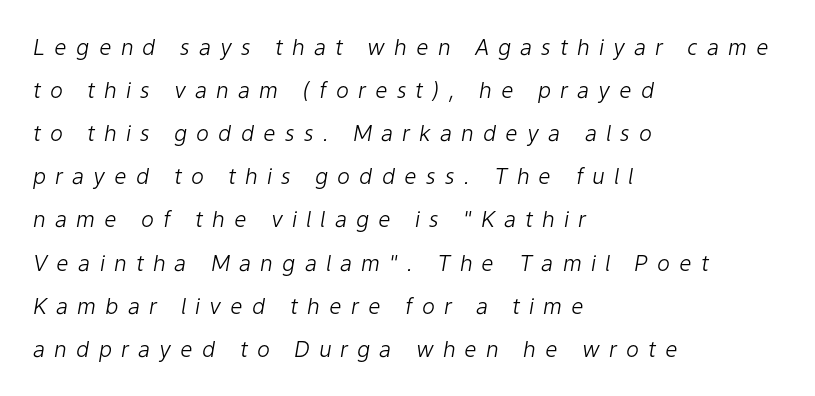
Q: Is the text bold? A: No.
Q: Is the text italic (slanted)? A: Yes, it leans right by about 9 degrees.
Q: Is the text underlined? A: No.
Q: How is the paragraph aligned? A: Left-aligned.
Q: Is the spacing between letters normal or unusually wide? A: Unusually wide.
Q: Is the spacing between lines tight, normal or loose? A: Loose.
